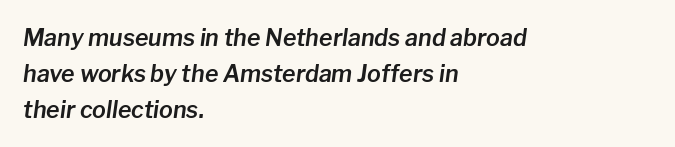
Does the leading feel generous? No, just average. Compared with a centered layout, this one pins lines to the left instead. Descenders hang freely into open space. The whole block is typeset with a tilt.
